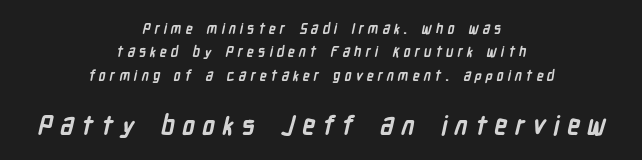
The image shows 26 px bold type; set centered, normal line spacing (1.67x), unusually wide letter spacing (+0.28 em), not underlined; the second (bottom) block is 1.86x larger.
